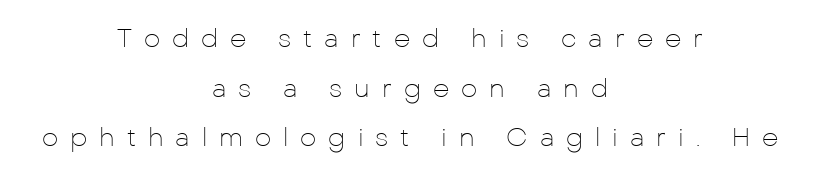
{"italic": "no", "bold": "no", "underline": "no", "align": "center", "line_spacing": "loose", "line_spacing_ratio": 1.91, "letter_spacing": "wide", "letter_spacing_em": 0.46, "glyph_px": 26}
